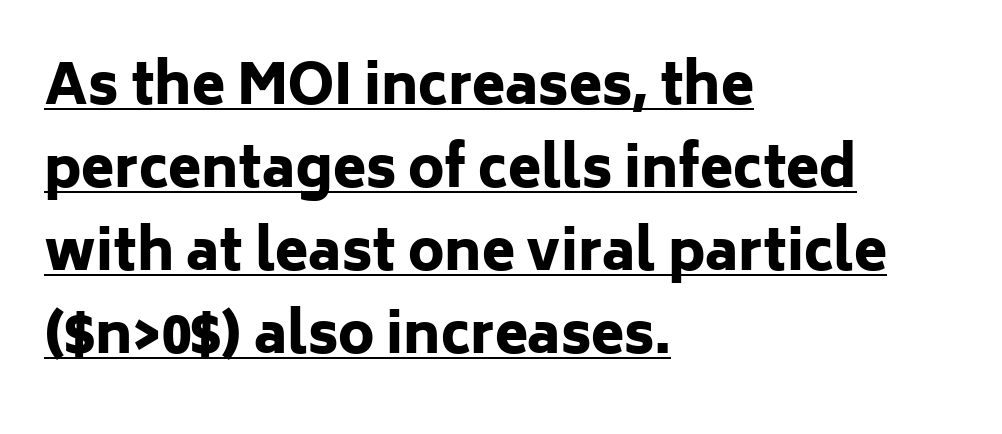
{"serif": "no", "italic": "no", "bold": "yes", "weight": "heavy", "width": "normal", "stroke_contrast": "low", "x_height": "medium", "monospaced": "no", "underline": "yes", "align": "left", "line_spacing": "normal", "line_spacing_ratio": 1.54, "letter_spacing": "normal", "letter_spacing_em": 0.0, "glyph_px": 54}
